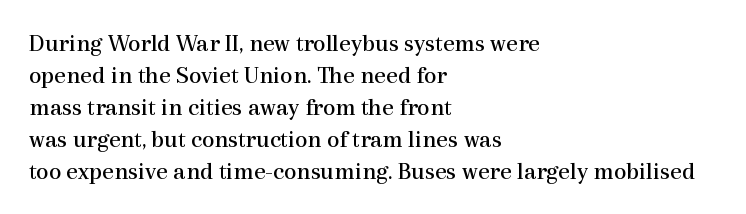
{"italic": "no", "bold": "no", "underline": "no", "align": "left", "line_spacing": "normal", "line_spacing_ratio": 1.28, "letter_spacing": "normal", "letter_spacing_em": 0.0, "glyph_px": 25}
